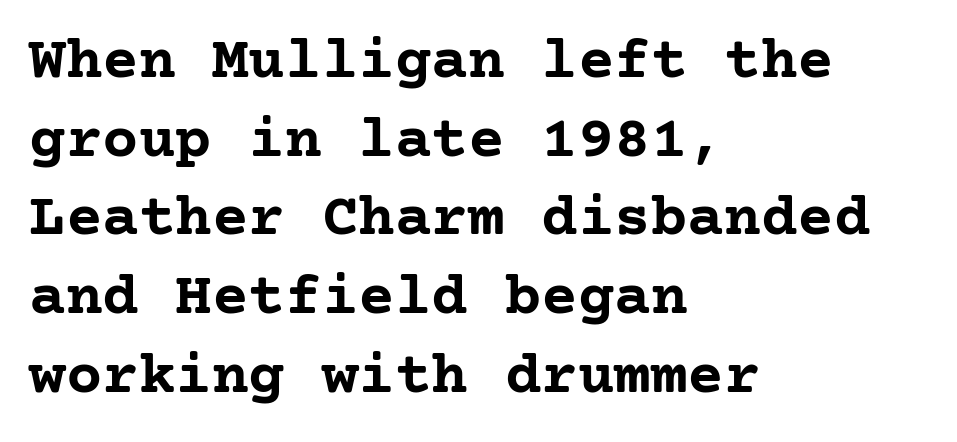
{"serif": "yes", "italic": "no", "bold": "yes", "weight": "semibold", "width": "normal", "stroke_contrast": "low", "x_height": "medium", "underline": "no", "align": "left", "line_spacing": "normal", "line_spacing_ratio": 1.29, "letter_spacing": "normal", "letter_spacing_em": 0.0, "glyph_px": 61}
